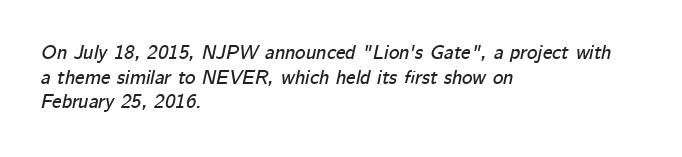
The image shows 20 px text type, italic (leaning right); set left-aligned, line spacing 1.23x, normal letter spacing, not underlined.
